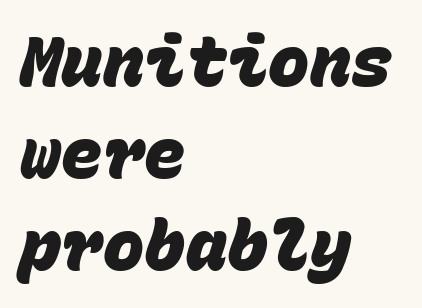
The image shows 69 px heavy sans-serif type, monospaced; set left-aligned, normal line spacing (1.33x), normal letter spacing, not underlined; low stroke contrast and a large x-height.
